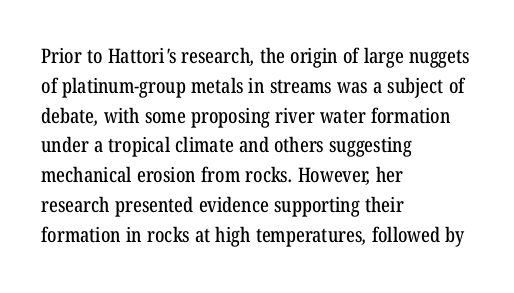
The image shows 20 px text type; set left-aligned, normal line spacing (1.49x), normal letter spacing, not underlined.
